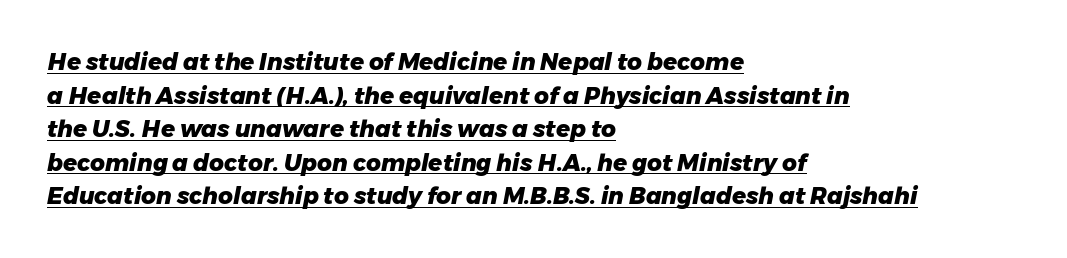
The image shows 23 px bold type, italic (leaning right); set left-aligned, normal line spacing (1.46x), normal letter spacing, underlined.
